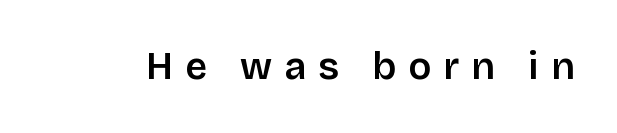
The image shows 38 px semibold sans-serif type, upright; set unusually wide letter spacing (+0.32 em), not underlined; low stroke contrast and a large x-height.
